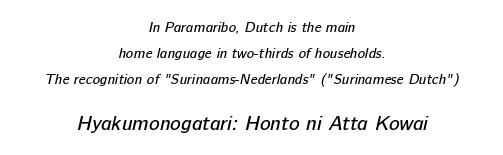
Q: Is the text bold? A: No.
Q: Is the text underlined? A: No.
Q: How is the paragraph aligned? A: Centered.
Q: Is the spacing between letters normal or unusually wide? A: Normal.
Q: Which block of text is set in a larger size, the first (top) or the second (bottom)? A: The second (bottom) one.
